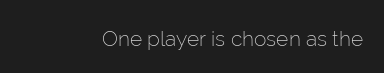
Q: Is the text bold? A: No.
Q: Is the text italic (slanted)? A: No, it is upright.
Q: Is the text underlined? A: No.
Q: Is the spacing between letters normal or unusually wide? A: Normal.
